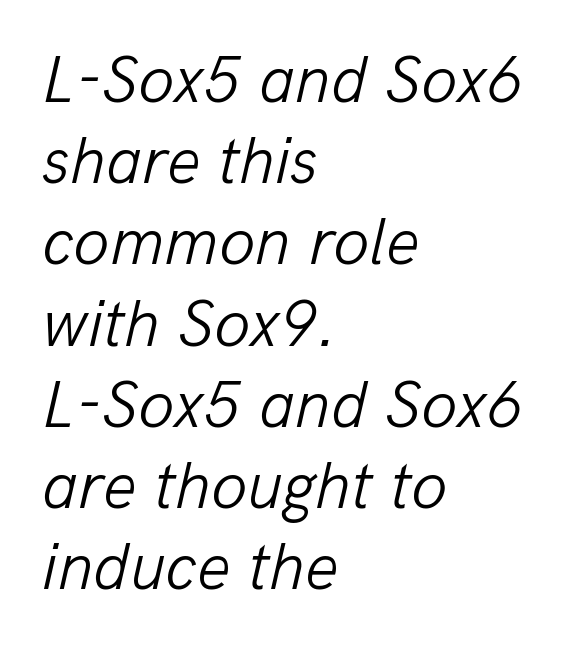
{"italic": "yes", "lean": "right", "slant_degrees": 13, "bold": "no", "weight": "light", "width": "normal", "stroke_contrast": "low", "x_height": "medium", "monospaced": "no", "underline": "no", "align": "left", "line_spacing_ratio": 1.23, "letter_spacing": "normal", "letter_spacing_em": 0.0, "glyph_px": 66}
